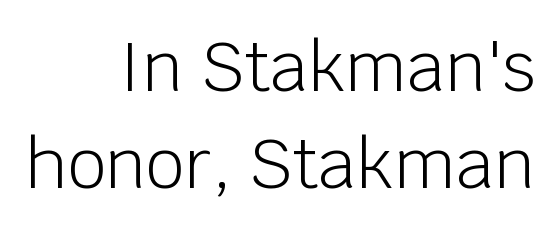
{"serif": "no", "italic": "no", "bold": "no", "weight": "light", "width": "normal", "stroke_contrast": "low", "x_height": "large", "monospaced": "no", "underline": "no", "align": "right", "line_spacing": "normal", "line_spacing_ratio": 1.43, "letter_spacing": "normal", "letter_spacing_em": 0.0, "glyph_px": 68}
